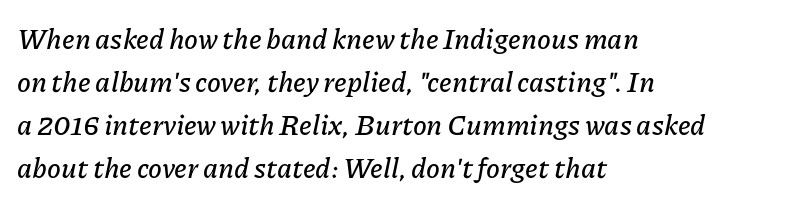
Q: Is the text italic (slanted)? A: Yes, it leans right by about 11 degrees.
Q: Is the text underlined? A: No.
Q: How is the paragraph aligned? A: Left-aligned.
Q: Is the spacing between letters normal or unusually wide? A: Normal.
Q: Is the spacing between lines tight, normal or loose? A: Normal.
Q: Width (condensed, normal, or wide)? A: Normal.
Q: Stroke contrast? A: Low.
Q: x-height? A: Medium.
Q: Monospaced? A: No.
